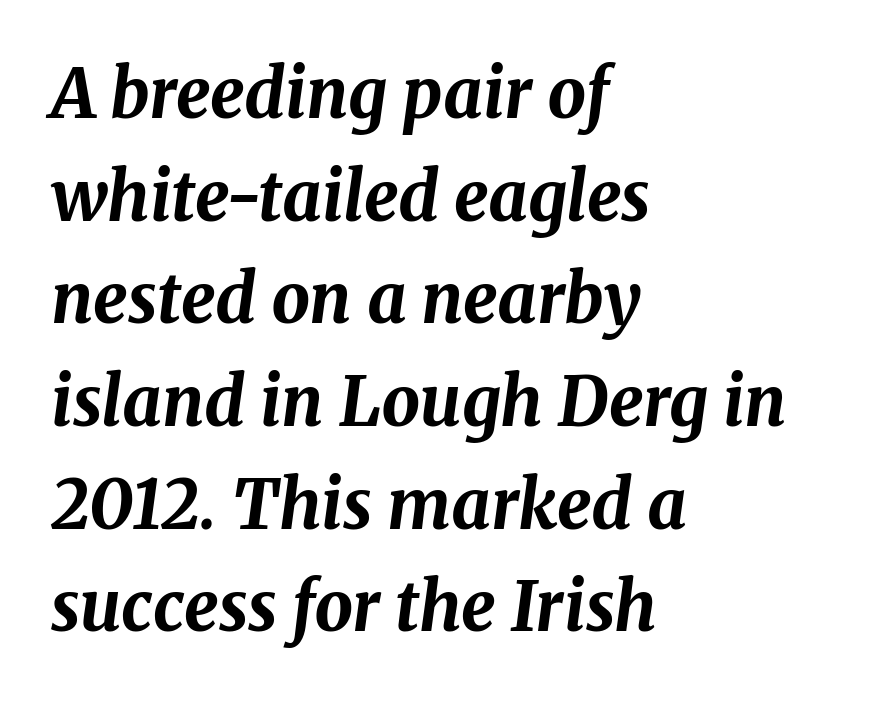
The image shows 68 px bold type, italic (leaning right); set left-aligned, normal line spacing (1.51x), normal letter spacing, not underlined; medium stroke contrast and a medium x-height.
